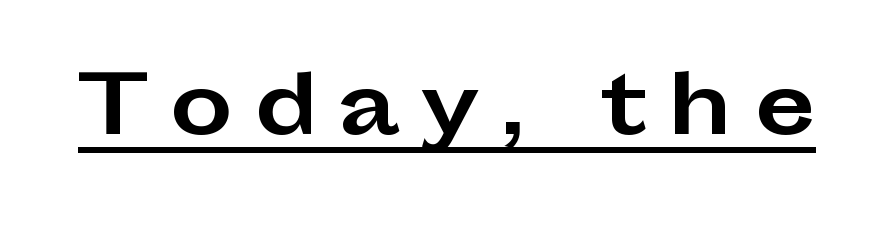
The image shows 79 px bold, wide sans-serif type, upright; set unusually wide letter spacing (+0.27 em), underlined; low stroke contrast and a medium x-height.
